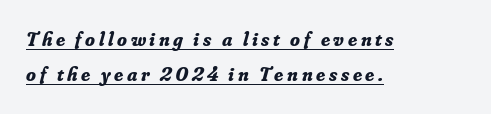
Q: Is the text bold? A: Yes.
Q: Is the text italic (slanted)? A: Yes, it leans right by about 16 degrees.
Q: Is the text underlined? A: Yes.
Q: How is the paragraph aligned? A: Left-aligned.
